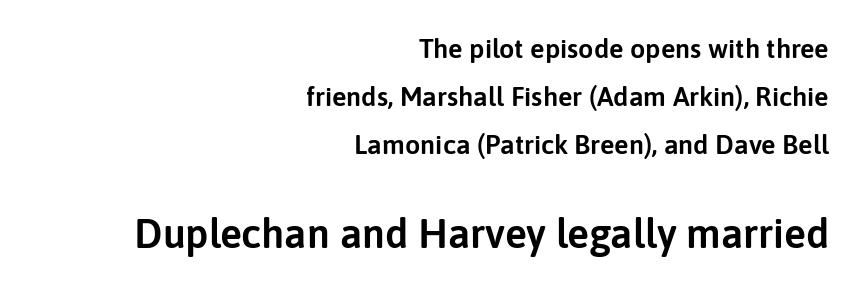
The image shows 41 px sans-serif type, upright; set right-aligned, line spacing 1.78x, normal letter spacing, not underlined; the second (bottom) block is 1.52x larger; low stroke contrast and a medium x-height.
